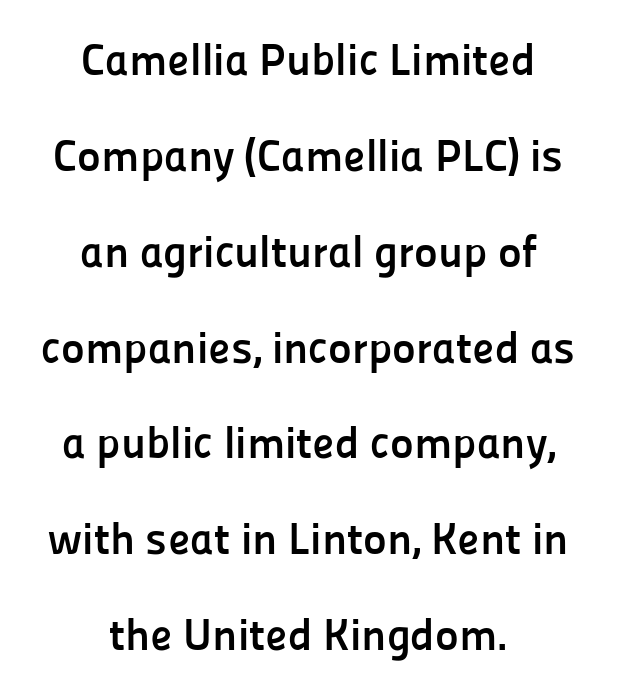
No feet cap the strokes, marking this as sans-serif type. The setting favours the middle, as headings and verse often do. Between one letter and the next there's only the usual sliver of space. Is this a fixed-width face? No — the glyphs have proportional, varying widths.
